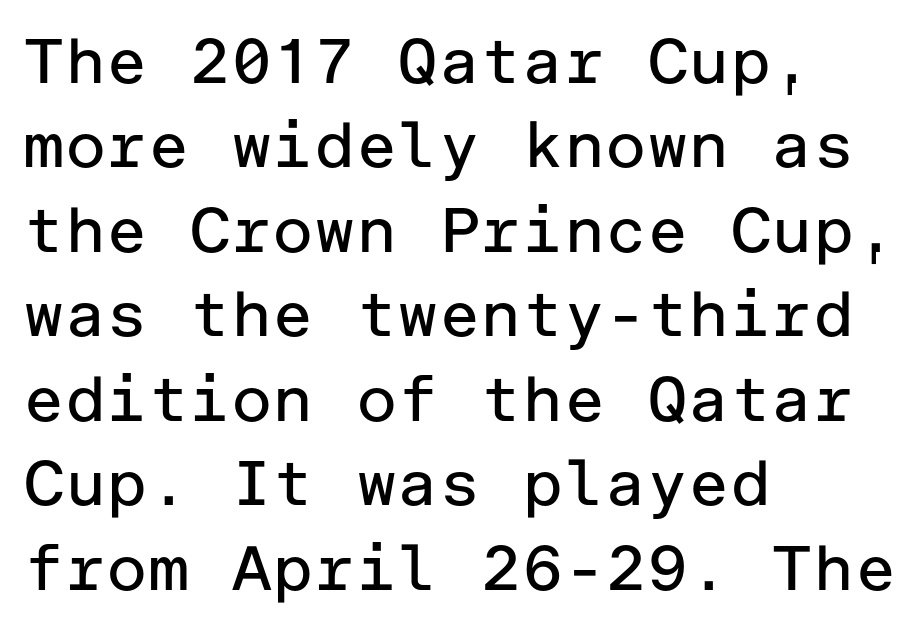
The setting favours the left margin, as ordinary paragraphs usually do. Summary of vertical rhythm: regular, with standard interline spacing. Honestly, there is no underline to notice here at all. In terms of posture, this sample is upright.
